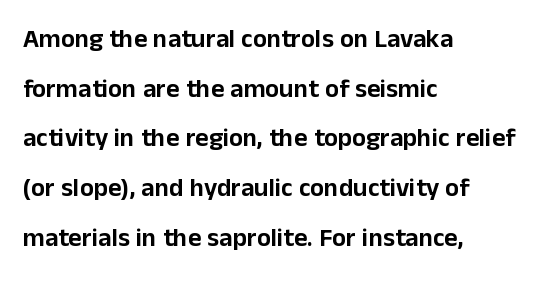
{"italic": "no", "underline": "no", "align": "left", "line_spacing": "loose", "line_spacing_ratio": 1.91, "letter_spacing": "normal", "letter_spacing_em": 0.0, "glyph_px": 26}
